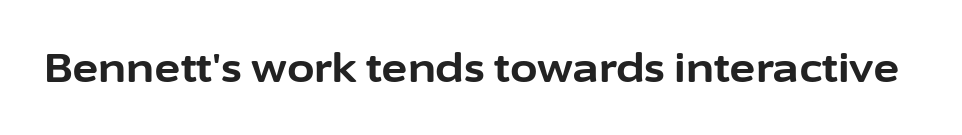
The image shows 40 px bold sans-serif type, upright; set normal letter spacing, not underlined; low stroke contrast and a medium x-height.
